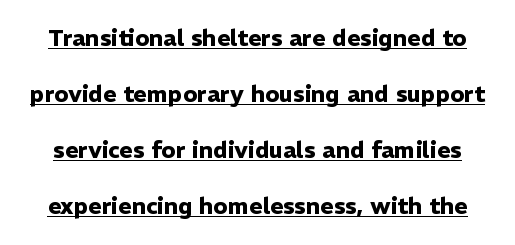
{"italic": "no", "bold": "yes", "underline": "yes", "line_spacing": "loose", "line_spacing_ratio": 2.44, "letter_spacing": "normal", "letter_spacing_em": 0.0, "glyph_px": 23}
